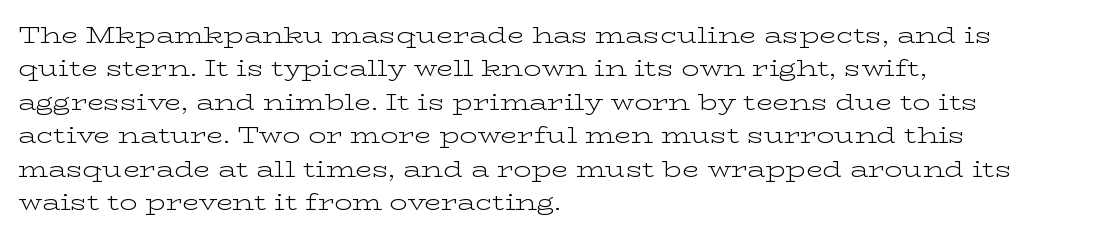
{"italic": "no", "bold": "no", "underline": "no", "align": "left", "line_spacing": "normal", "line_spacing_ratio": 1.52, "letter_spacing": "normal", "letter_spacing_em": 0.0, "glyph_px": 22}
